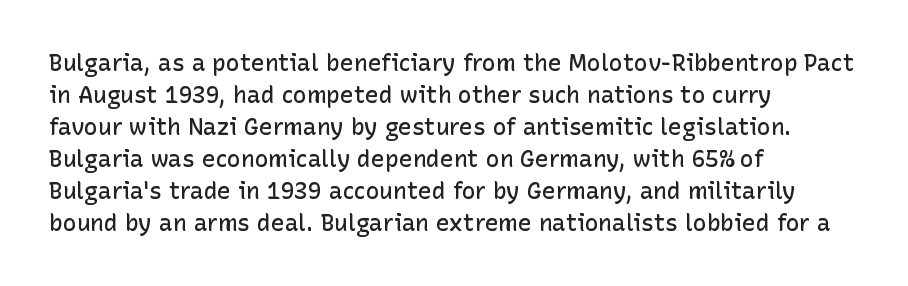
The image shows 23 px text type, upright; set left-aligned, normal line spacing (1.39x), normal letter spacing, not underlined.
